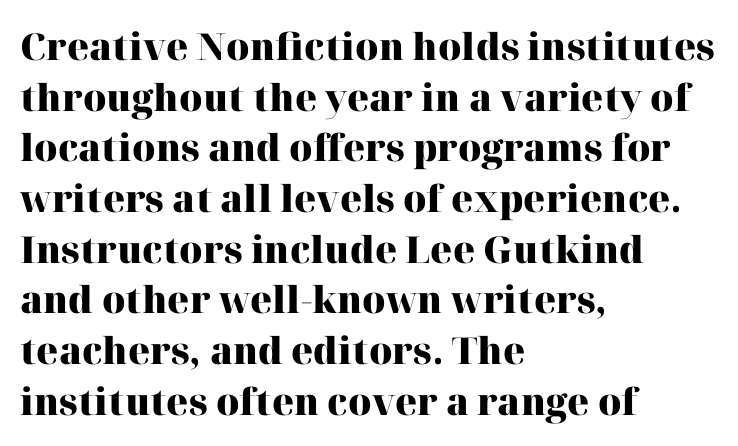
Q: Is the text bold? A: Yes.
Q: Is the text italic (slanted)? A: No, it is upright.
Q: Is the typeface a serif or a sans-serif typeface? A: Serif.
Q: Is the text underlined? A: No.
Q: How is the paragraph aligned? A: Left-aligned.
Q: Is the spacing between letters normal or unusually wide? A: Normal.
Q: Is the spacing between lines tight, normal or loose? A: Normal.
Q: Width (condensed, normal, or wide)? A: Normal.
Q: Stroke contrast? A: High.
Q: x-height? A: Medium.
Q: Monospaced? A: No.
